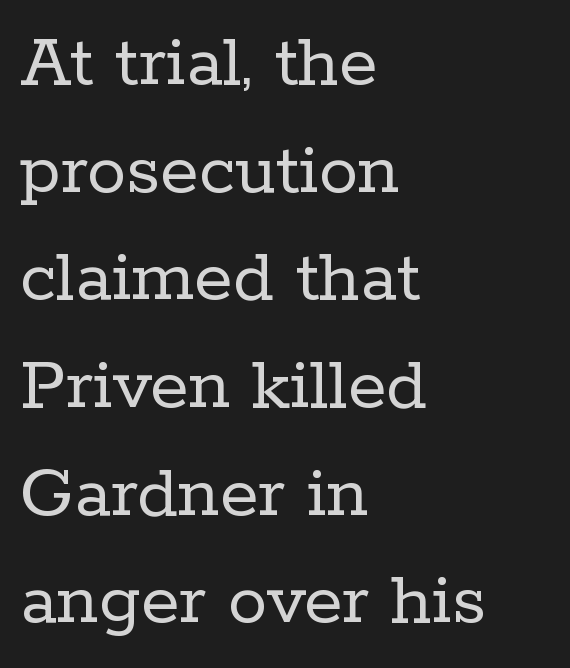
Q: Is the text bold? A: No.
Q: Is the text italic (slanted)? A: No, it is upright.
Q: Is the typeface a serif or a sans-serif typeface? A: Serif.
Q: Is the text underlined? A: No.
Q: How is the paragraph aligned? A: Left-aligned.
Q: Is the spacing between letters normal or unusually wide? A: Normal.
Q: Is the spacing between lines tight, normal or loose? A: Normal.
Q: Width (condensed, normal, or wide)? A: Normal.
Q: Stroke contrast? A: Low.
Q: x-height? A: Medium.
Q: Monospaced? A: No.
